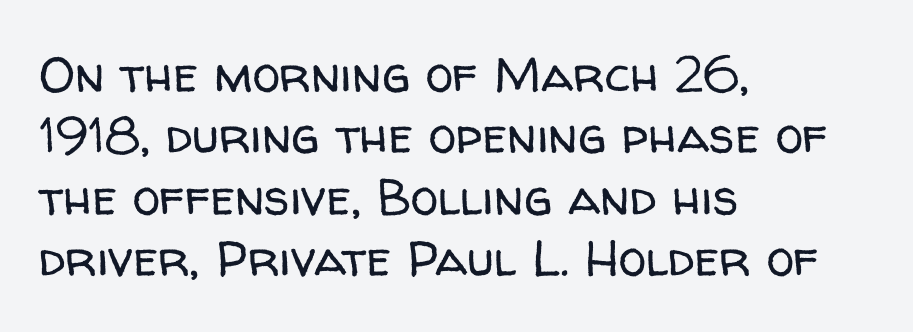
{"serif": "no", "italic": "no", "bold": "no", "weight": "regular", "width": "normal", "stroke_contrast": "low", "x_height": "medium", "monospaced": "no", "underline": "no", "align": "left", "line_spacing_ratio": 1.23, "letter_spacing": "normal", "letter_spacing_em": 0.0, "glyph_px": 50}
